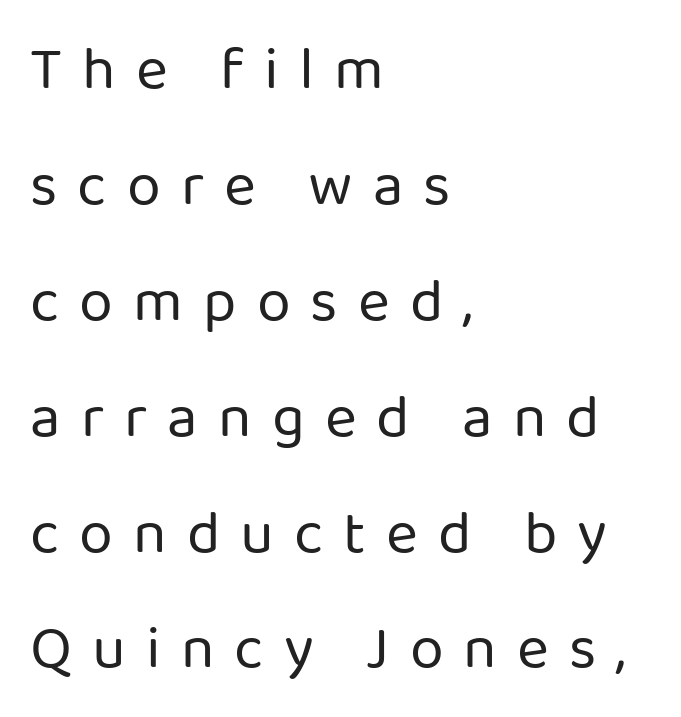
{"serif": "no", "italic": "no", "bold": "no", "weight": "regular", "width": "normal", "stroke_contrast": "low", "x_height": "medium", "monospaced": "no", "underline": "no", "align": "left", "line_spacing": "loose", "line_spacing_ratio": 1.9, "letter_spacing": "wide", "letter_spacing_em": 0.33, "glyph_px": 61}
